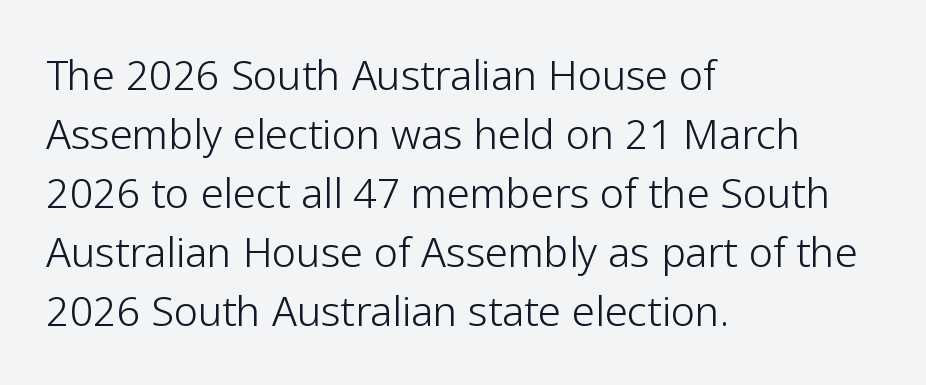
Q: Is the text bold? A: No.
Q: Is the text italic (slanted)? A: No, it is upright.
Q: Is the typeface a serif or a sans-serif typeface? A: Sans-serif.
Q: Is the text underlined? A: No.
Q: How is the paragraph aligned? A: Left-aligned.
Q: Is the spacing between letters normal or unusually wide? A: Normal.
Q: Is the spacing between lines tight, normal or loose? A: Normal.
Q: Width (condensed, normal, or wide)? A: Normal.
Q: Stroke contrast? A: Low.
Q: x-height? A: Medium.
Q: Monospaced? A: No.
